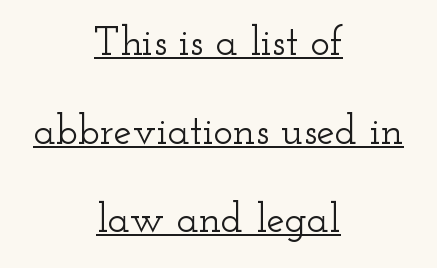
Small tapered or slab feet sit at the stroke ends, so this counts as serif. This is roman type, the default non-slanted kind. The face used here appears with an underline applied. Glyph-to-glyph distance matches everyday printed text. Leftover space on each line is divided equally before and after the words. Do the characters align in a grid? No, the font is proportional.
